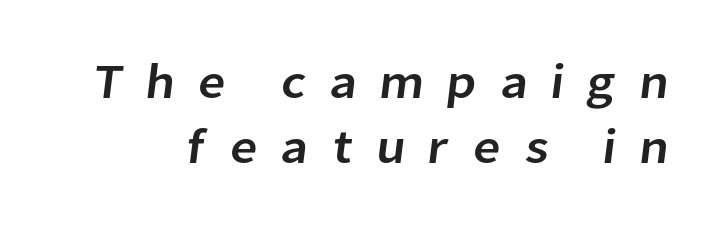
Here the designer chose a conventional face with non-uniform glyph widths. Nope, no serifs anywhere on these letters. Loose tracking; the words dissolve into strings of separated letters. This sample keeps an unexceptional amount of space between lines. The specimen omits any rule beneath the text block's lines.
